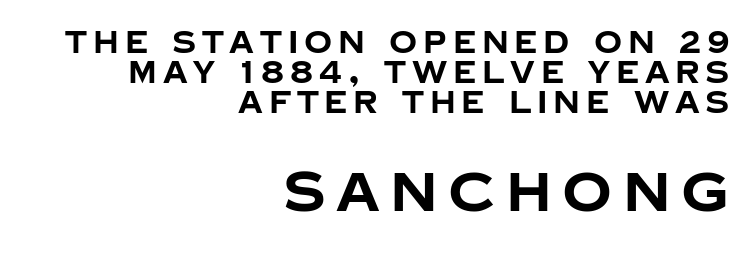
In terms of leading, this rendering errs on the cramped side. The lettering holds an erect, upright posture throughout. Horizontally, the lines are justified to the trailing edge only. Type size steps up from the first block to the second. Serif or sans? Sans — the stroke terminals are bare.
